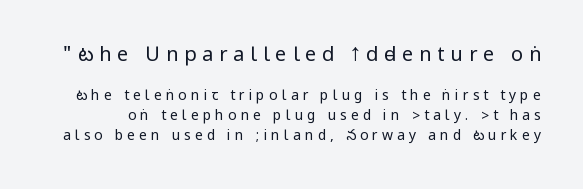
Descenders are the only things crossing below the line. Stroke mass is kept to a normal reading level or below. Does the lettering tilt? It doesn't — this is upright. The letters in the upper block stand taller than those in the block below. Summary of vertical rhythm: regular, with standard interline spacing. This rendering widens character spacing well past its baseline value.
